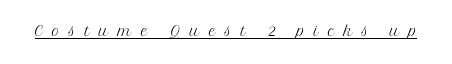
{"bold": "no", "underline": "yes", "letter_spacing": "wide", "letter_spacing_em": 0.44, "glyph_px": 21}
